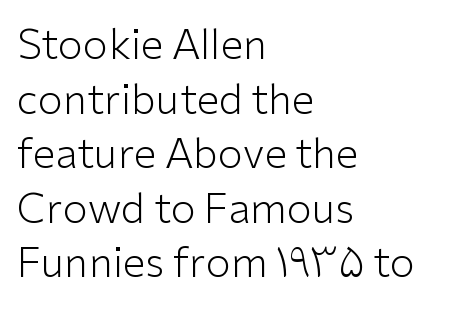
{"serif": "no", "italic": "no", "bold": "no", "weight": "light", "width": "normal", "stroke_contrast": "low", "x_height": "medium", "monospaced": "no", "underline": "no", "align": "left", "line_spacing": "normal", "line_spacing_ratio": 1.33, "letter_spacing": "normal", "letter_spacing_em": 0.0, "glyph_px": 41}
